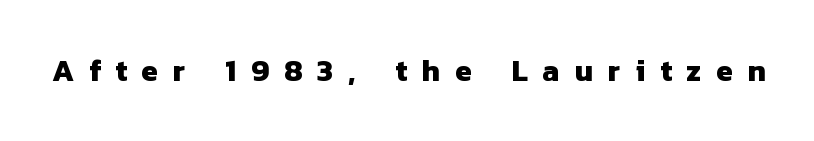
The rendering uses a bold face; every stroke is thick and dark. The rendering shows plain stroke endings on the letterforms — a sans-serif design. Spacing verdict: proportional, widths tailored to each character. Bare-footed words on every line.
